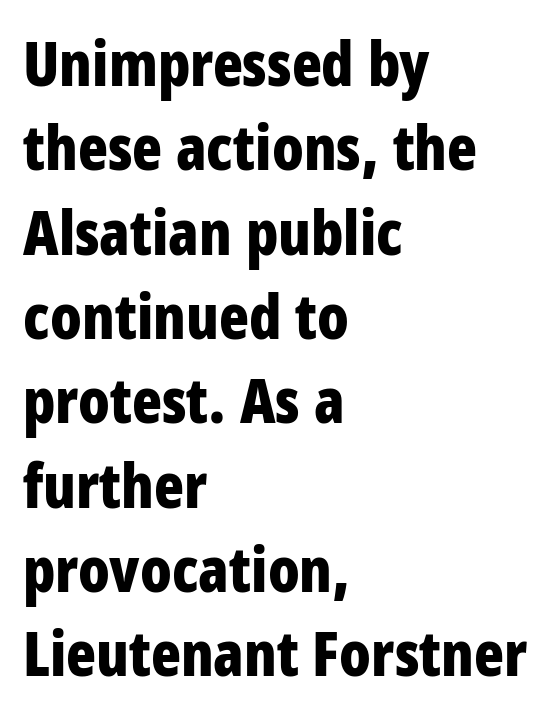
Honestly, the row spacing looks completely unremarkable. Tracking here is standard; glyphs follow each other at the usual distance. The rendering uses natural spacing where letterforms have individual widths. A student would call this left alignment; a typographer would say flush left, rag right.
